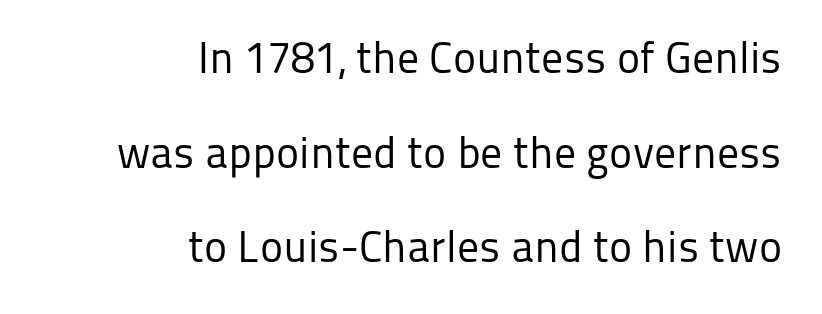
The image shows 44 px regular-weight sans-serif type, upright; set right-aligned, loose line spacing (2.15x), normal letter spacing, not underlined; low stroke contrast and a medium x-height.
